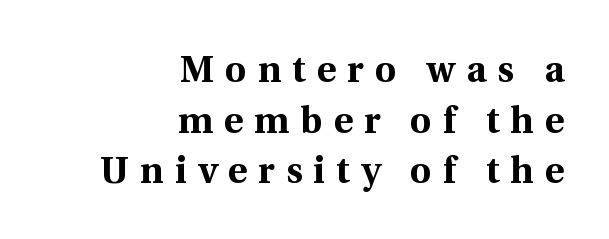
{"serif": "yes", "italic": "no", "bold": "yes", "weight": "bold", "width": "normal", "x_height": "medium", "monospaced": "no", "underline": "no", "align": "right", "line_spacing": "normal", "line_spacing_ratio": 1.37, "letter_spacing": "wide", "letter_spacing_em": 0.3, "glyph_px": 37}
